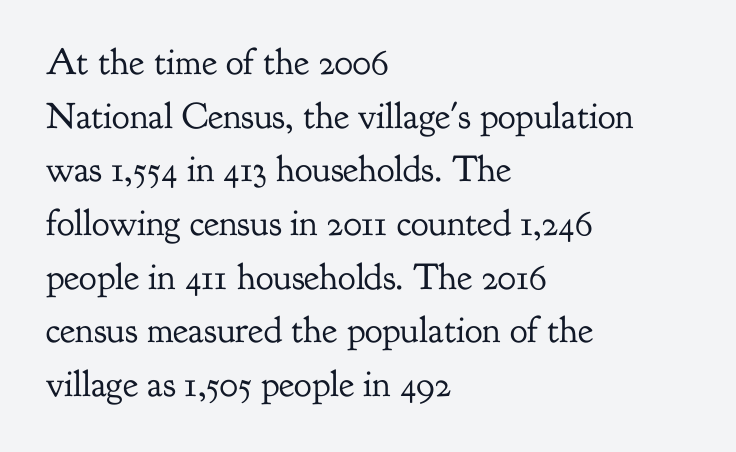
These lines stack with their left ends in a neat column. This is not heavy type; no bold has been used. Little horizontal feet cap the strokes, marking this as serif type. Nothing unusual about the tracking: characters are spaced as the font intends. A typesetter would call this leading conventional body-copy spacing.
